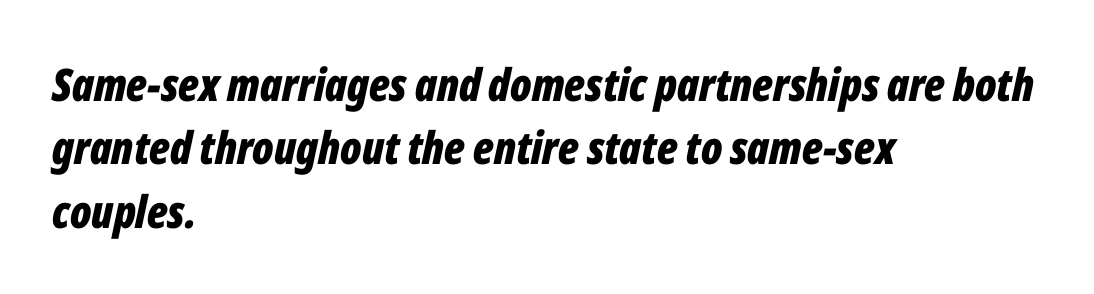
{"italic": "yes", "lean": "right", "slant_degrees": 12, "bold": "yes", "weight": "bold", "width": "condensed", "stroke_contrast": "low", "x_height": "medium", "monospaced": "no", "underline": "no", "align": "left", "line_spacing": "normal", "line_spacing_ratio": 1.41, "letter_spacing": "normal", "letter_spacing_em": 0.0, "glyph_px": 45}
